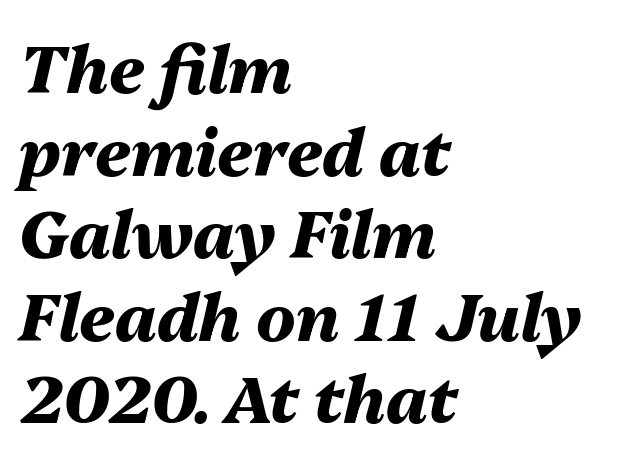
{"italic": "yes", "lean": "right", "slant_degrees": 13, "bold": "yes", "weight": "heavy", "width": "normal", "stroke_contrast": "medium", "x_height": "medium", "monospaced": "no", "underline": "no", "align": "left", "line_spacing": "normal", "line_spacing_ratio": 1.27, "letter_spacing": "normal", "letter_spacing_em": 0.0, "glyph_px": 65}
